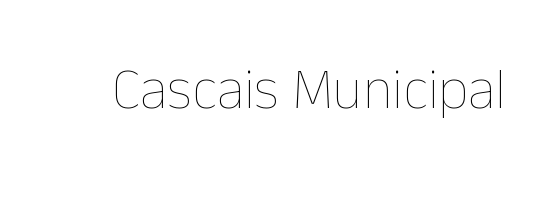
The image shows 58 px thin type, upright; set normal letter spacing, not underlined; low stroke contrast and a medium x-height.
